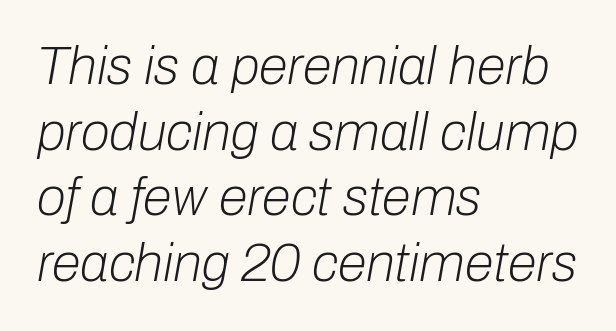
{"italic": "yes", "lean": "right", "slant_degrees": 10, "bold": "no", "weight": "light", "width": "normal", "stroke_contrast": "low", "x_height": "medium", "monospaced": "no", "underline": "no", "align": "left", "line_spacing_ratio": 1.24, "letter_spacing": "normal", "letter_spacing_em": 0.0, "glyph_px": 53}
